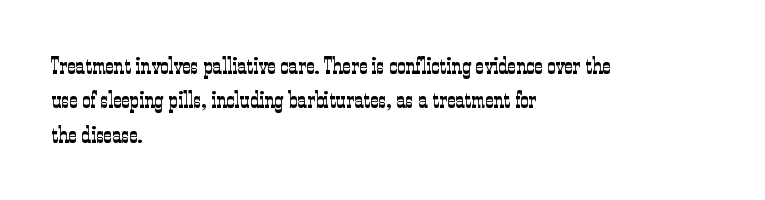
The vertical gap from one line to the next is medium. These lines were composed using upright roman letters. Horizontal alignment here is leftward, the default for most running prose. The gaps between neighbouring characters are ordinary and unremarkable. Weight: regular or lighter.
